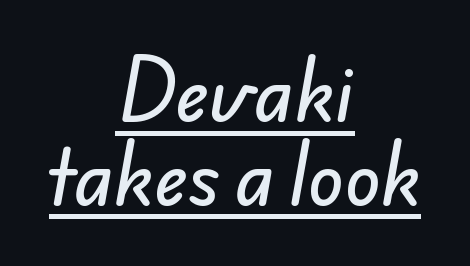
{"serif": "no", "width": "normal", "stroke_contrast": "low", "x_height": "small", "monospaced": "no", "underline": "yes", "align": "center", "line_spacing": "tight", "line_spacing_ratio": 1.13, "letter_spacing": "normal", "letter_spacing_em": 0.0, "glyph_px": 74}
